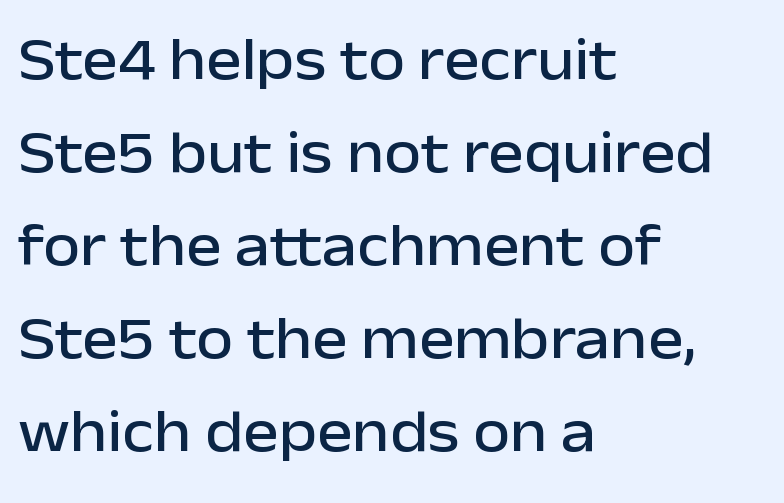
The designer went with a sans here, leaving each stem footless. Line beginnings align vertically; line endings do not. Every character sits straight up, as roman type does. This sample keeps an unexceptional amount of space between lines.
